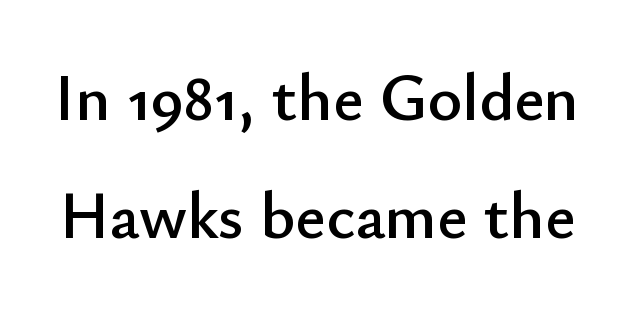
{"serif": "no", "italic": "no", "width": "normal", "stroke_contrast": "low", "x_height": "small", "monospaced": "no", "underline": "no", "line_spacing_ratio": 1.79, "letter_spacing": "normal", "letter_spacing_em": 0.0, "glyph_px": 66}
